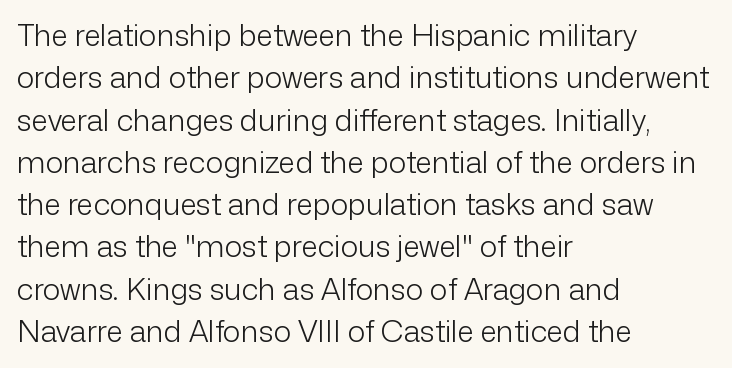
{"serif": "no", "italic": "no", "bold": "no", "weight": "light", "width": "normal", "stroke_contrast": "low", "x_height": "medium", "monospaced": "no", "underline": "no", "align": "left", "line_spacing": "normal", "line_spacing_ratio": 1.41, "letter_spacing": "normal", "letter_spacing_em": 0.0, "glyph_px": 30}
